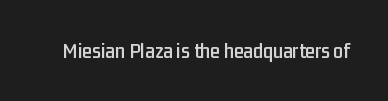
Tall strokes in this sample are plumb rather than angled. Short note: letters normally spaced. Lines of text with bare space underneath.
